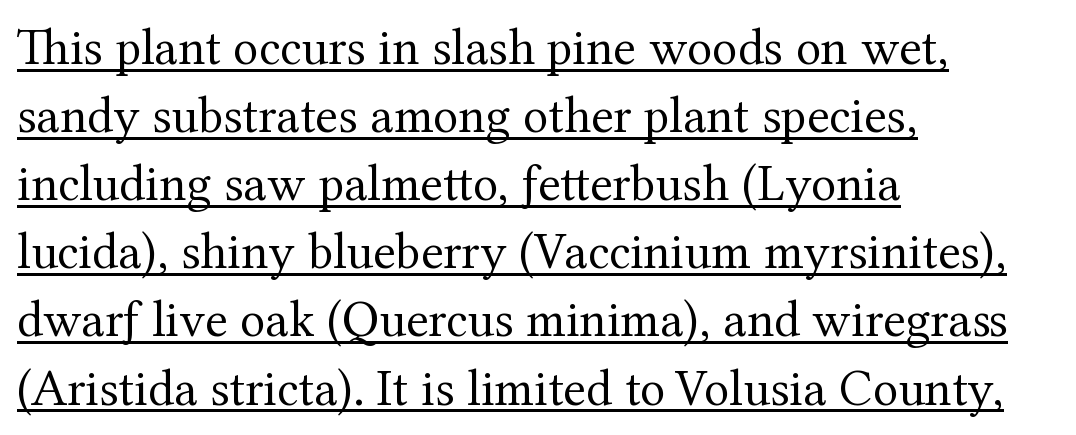
Q: Is the text bold? A: No.
Q: Is the text italic (slanted)? A: No, it is upright.
Q: Is the typeface a serif or a sans-serif typeface? A: Serif.
Q: Is the text underlined? A: Yes.
Q: How is the paragraph aligned? A: Left-aligned.
Q: Is the spacing between letters normal or unusually wide? A: Normal.
Q: Is the spacing between lines tight, normal or loose? A: Normal.
Q: Width (condensed, normal, or wide)? A: Normal.
Q: Stroke contrast? A: Medium.
Q: x-height? A: Medium.
Q: Monospaced? A: No.
